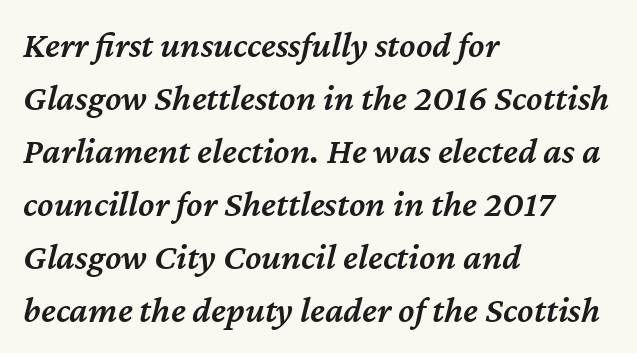
The glyphs look as if they've been sheared to an angle. This rendering leaves character spacing at its baseline value. Is this a fixed-width face? No — the glyphs have proportional, varying widths. Weight check: semibold — heavier than regular, not quite bold. The passage is arranged the way most books set body copy — flush left.
